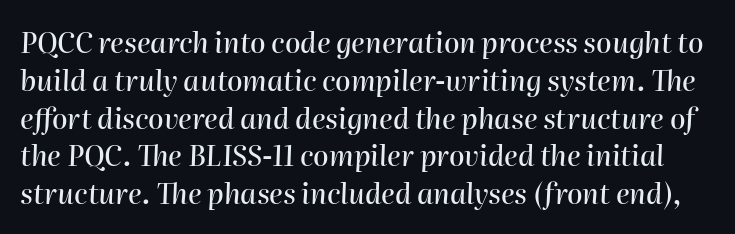
Q: Is the text italic (slanted)? A: Yes, it leans right by about 2 degrees.
Q: Is the text underlined? A: No.
Q: Is the spacing between letters normal or unusually wide? A: Normal.
Q: Is the spacing between lines tight, normal or loose? A: Normal.
Q: Width (condensed, normal, or wide)? A: Normal.
Q: Stroke contrast? A: High.
Q: x-height? A: Medium.
Q: Monospaced? A: No.
